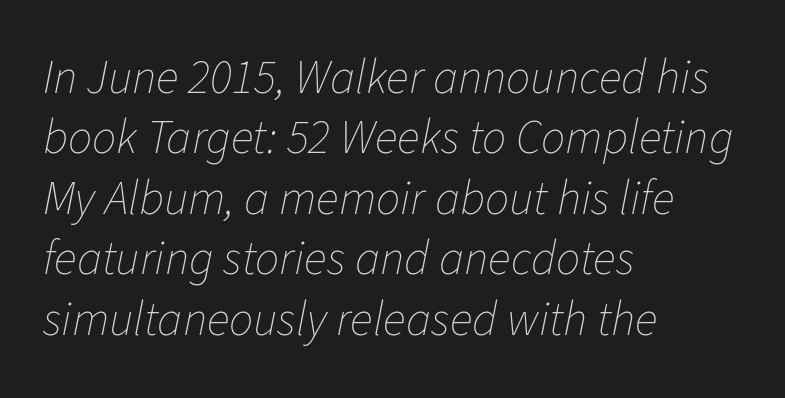
Q: Is the text bold? A: No.
Q: Is the text italic (slanted)? A: Yes, it leans right by about 11 degrees.
Q: Is the text underlined? A: No.
Q: How is the paragraph aligned? A: Left-aligned.
Q: Is the spacing between letters normal or unusually wide? A: Normal.
Q: Is the spacing between lines tight, normal or loose? A: Normal.
Q: Width (condensed, normal, or wide)? A: Normal.
Q: Stroke contrast? A: Low.
Q: x-height? A: Medium.
Q: Monospaced? A: No.
